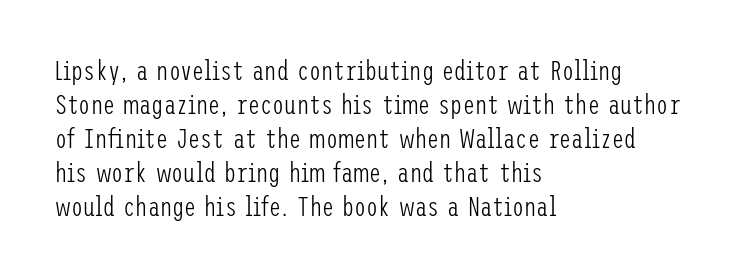
Q: Is the text bold? A: No.
Q: Is the text italic (slanted)? A: No, it is upright.
Q: Is the text underlined? A: No.
Q: How is the paragraph aligned? A: Left-aligned.
Q: Is the spacing between letters normal or unusually wide? A: Normal.
Q: Is the spacing between lines tight, normal or loose? A: Normal.
